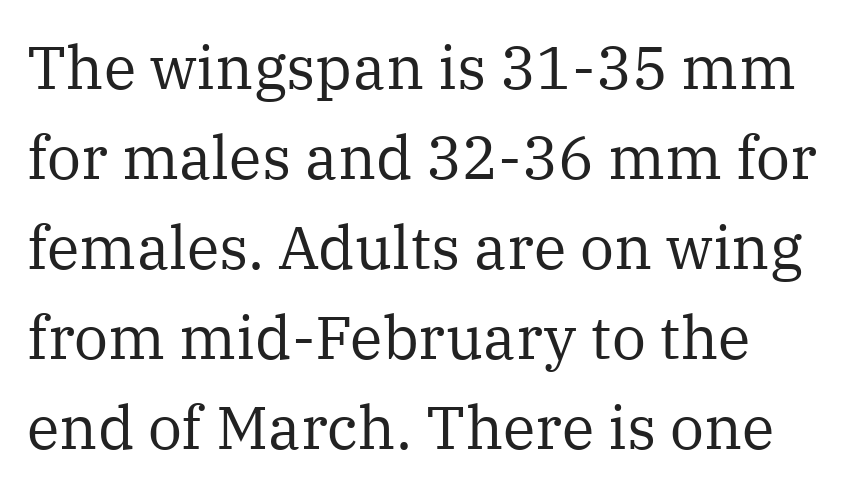
The image shows 60 px regular-weight serif type, upright; set left-aligned, normal line spacing (1.5x), normal letter spacing, not underlined; medium stroke contrast and a medium x-height.
